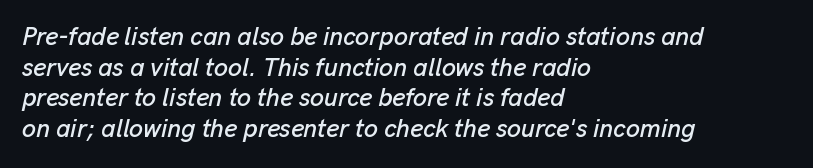
{"italic": "yes", "lean": "right", "slant_degrees": 13, "underline": "no", "align": "left", "line_spacing_ratio": 1.23, "letter_spacing": "normal", "letter_spacing_em": 0.0, "glyph_px": 25}
